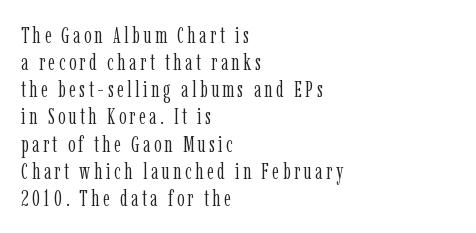
Ink coverage per letter is moderate at most. The string is rendered with underlining switched off. Notice how the passage keeps a crisp vertical edge on the left only. Designer's note — italics off, roman on.
